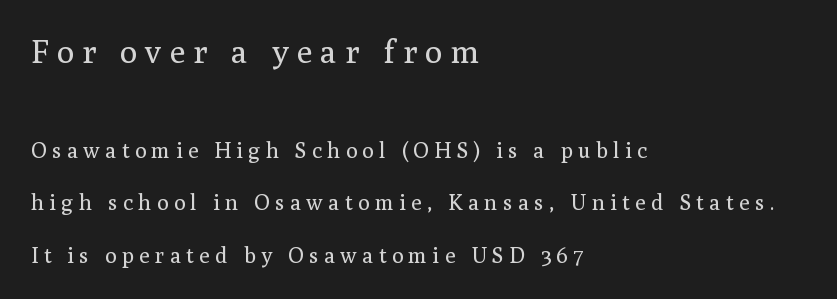
The image shows 33 px regular-weight serif type, upright; set left-aligned, loose line spacing (2.38x), unusually wide letter spacing (+0.24 em), not underlined; the first (top) block is 1.5x larger; medium stroke contrast and a medium x-height.
